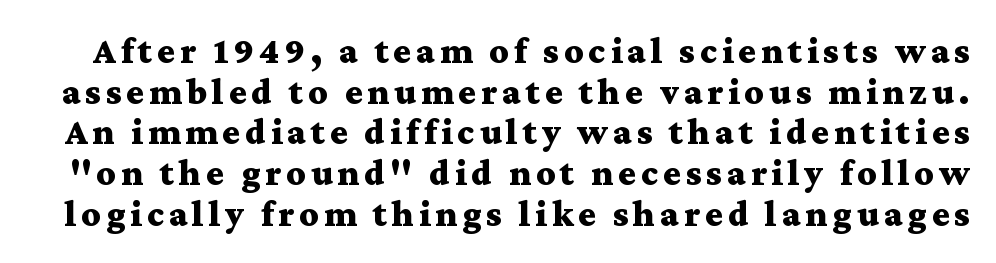
Q: Is the text bold? A: Yes.
Q: Is the text italic (slanted)? A: No, it is upright.
Q: Is the typeface a serif or a sans-serif typeface? A: Serif.
Q: Is the text underlined? A: No.
Q: Is the spacing between lines tight, normal or loose? A: Tight.
Q: Width (condensed, normal, or wide)? A: Wide.
Q: Stroke contrast? A: Medium.
Q: x-height? A: Medium.
Q: Monospaced? A: No.
